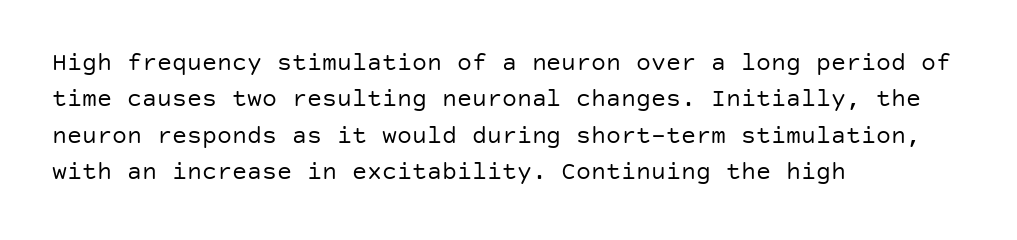
In terms of posture, this sample is upright. The passage shown has conventional tracking throughout. The zone under the glyphs is completely vacant. The lines are quadded left. These glyphs show unthickened strokes, regular width or finer. Rows of type keep a routine distance in the vertical direction.
